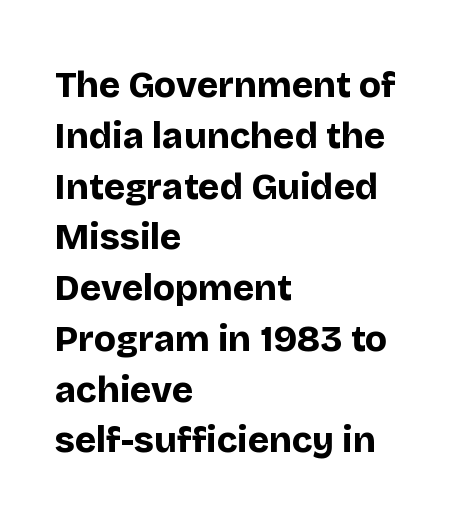
Q: Is the text bold? A: Yes.
Q: Is the text italic (slanted)? A: No, it is upright.
Q: Is the typeface a serif or a sans-serif typeface? A: Sans-serif.
Q: Is the text underlined? A: No.
Q: How is the paragraph aligned? A: Left-aligned.
Q: Is the spacing between letters normal or unusually wide? A: Normal.
Q: Is the spacing between lines tight, normal or loose? A: Normal.
Q: Width (condensed, normal, or wide)? A: Normal.
Q: Stroke contrast? A: Low.
Q: x-height? A: Large.
Q: Monospaced? A: No.
